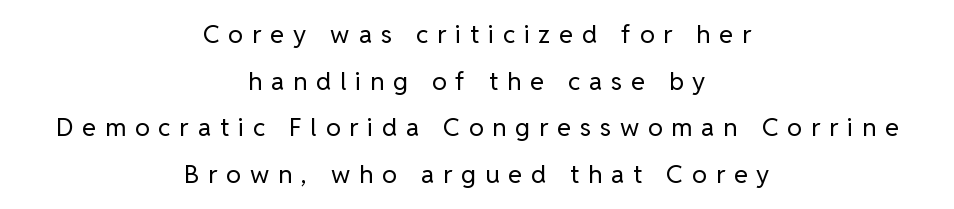
Heaviness? Minimal to ordinary, like unemphasized prose. The string is rendered with underlining switched off. Letter spacing: wide. These lines stack symmetrically, like a column narrowing and widening about its center. Unlike italic type, these characters show no tilt at all.
